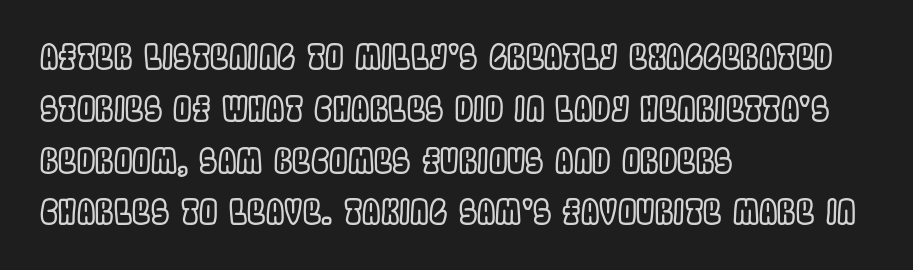
Q: Is the text italic (slanted)? A: No, it is upright.
Q: Is the text underlined? A: No.
Q: How is the paragraph aligned? A: Left-aligned.
Q: Is the spacing between letters normal or unusually wide? A: Normal.
Q: Is the spacing between lines tight, normal or loose? A: Normal.
Q: Width (condensed, normal, or wide)? A: Condensed.
Q: x-height? A: Large.
Q: Monospaced? A: No.
